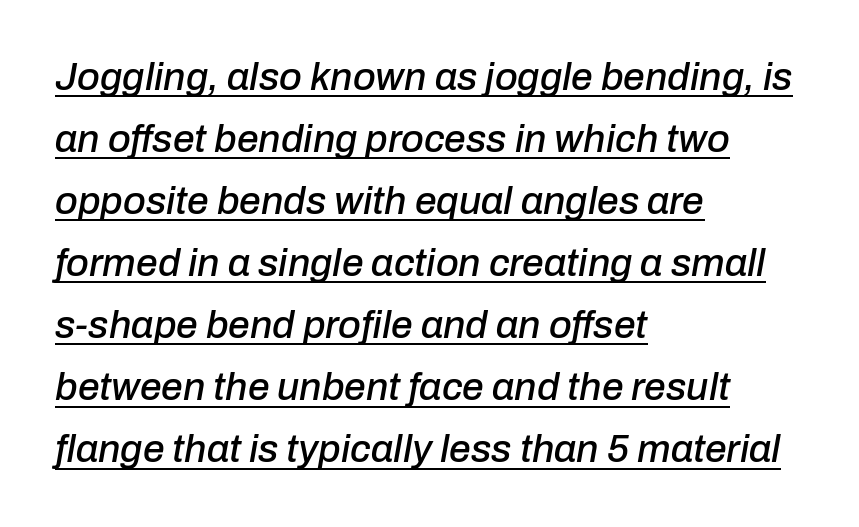
The image shows 39 px text type, italic (leaning right); set left-aligned, normal line spacing (1.59x), normal letter spacing, underlined; low stroke contrast and a medium x-height.
